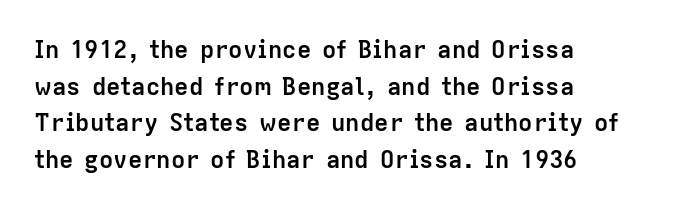
{"italic": "no", "bold": "yes", "underline": "no", "align": "left", "line_spacing": "normal", "line_spacing_ratio": 1.53, "letter_spacing": "normal", "letter_spacing_em": 0.0, "glyph_px": 24}
